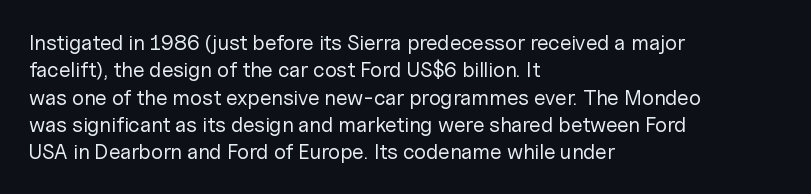
Q: Is the text bold? A: No.
Q: Is the text italic (slanted)? A: No, it is upright.
Q: Is the text underlined? A: No.
Q: How is the paragraph aligned? A: Left-aligned.
Q: Is the spacing between letters normal or unusually wide? A: Normal.
Q: Is the spacing between lines tight, normal or loose? A: Normal.
